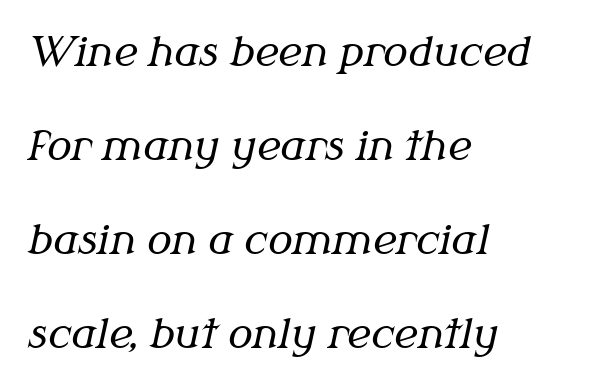
{"serif": "yes", "italic": "yes", "lean": "right", "slant_degrees": 12, "bold": "no", "weight": "regular", "width": "normal", "stroke_contrast": "medium", "x_height": "medium", "monospaced": "no", "underline": "no", "align": "left", "line_spacing": "loose", "line_spacing_ratio": 2.29, "letter_spacing": "normal", "letter_spacing_em": 0.0, "glyph_px": 41}
